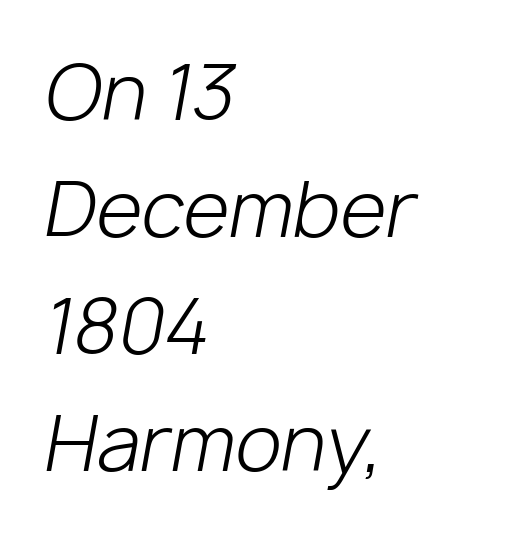
Q: Is the text bold? A: No.
Q: Is the text italic (slanted)? A: Yes, it leans right by about 10 degrees.
Q: Is the text underlined? A: No.
Q: How is the paragraph aligned? A: Left-aligned.
Q: Is the spacing between letters normal or unusually wide? A: Normal.
Q: Is the spacing between lines tight, normal or loose? A: Normal.
Q: Width (condensed, normal, or wide)? A: Normal.
Q: Stroke contrast? A: Low.
Q: x-height? A: Medium.
Q: Monospaced? A: No.
